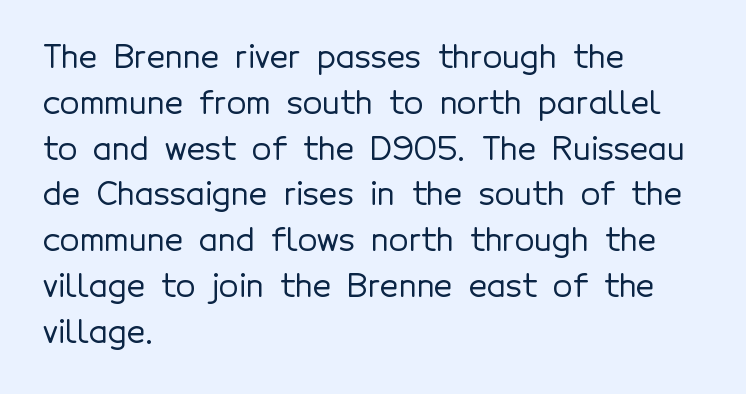
The lines are quadded left. Nobody touched the tracking dial on this one. Style check: upright. The designer went with a sans here, leaving each stem footless.
